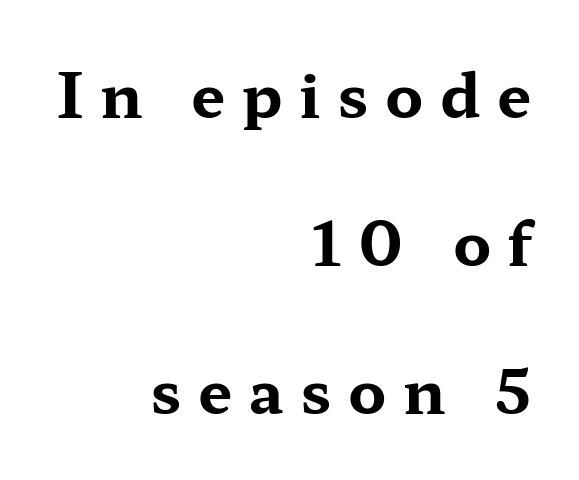
Q: Is the text bold? A: Yes.
Q: Is the text italic (slanted)? A: No, it is upright.
Q: Is the typeface a serif or a sans-serif typeface? A: Serif.
Q: Is the text underlined? A: No.
Q: How is the paragraph aligned? A: Right-aligned.
Q: Is the spacing between letters normal or unusually wide? A: Unusually wide.
Q: Is the spacing between lines tight, normal or loose? A: Loose.
Q: Width (condensed, normal, or wide)? A: Wide.
Q: Stroke contrast? A: Medium.
Q: x-height? A: Medium.
Q: Monospaced? A: No.
